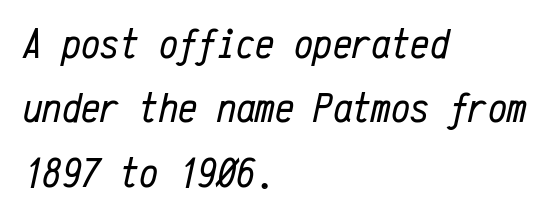
{"italic": "yes", "lean": "right", "slant_degrees": 12, "bold": "no", "weight": "regular", "width": "condensed", "stroke_contrast": "low", "x_height": "medium", "monospaced": "yes", "underline": "no", "align": "left", "line_spacing": "normal", "line_spacing_ratio": 1.5, "letter_spacing": "normal", "letter_spacing_em": 0.0, "glyph_px": 43}
